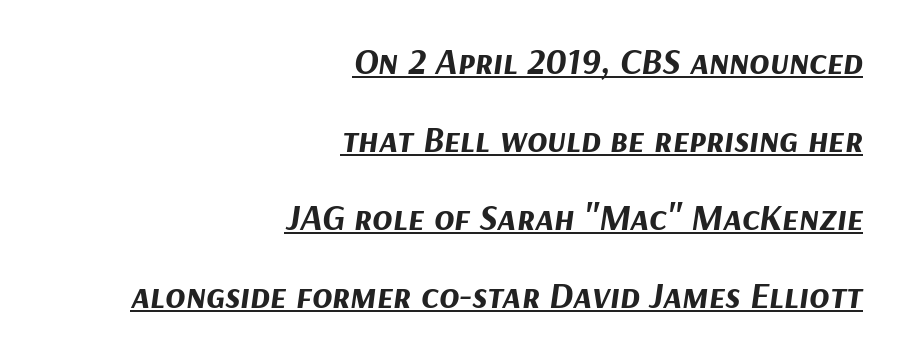
The image shows 37 px bold type, italic (leaning right); set right-aligned, loose line spacing (2.11x), normal letter spacing, underlined; medium stroke contrast and a medium x-height.
